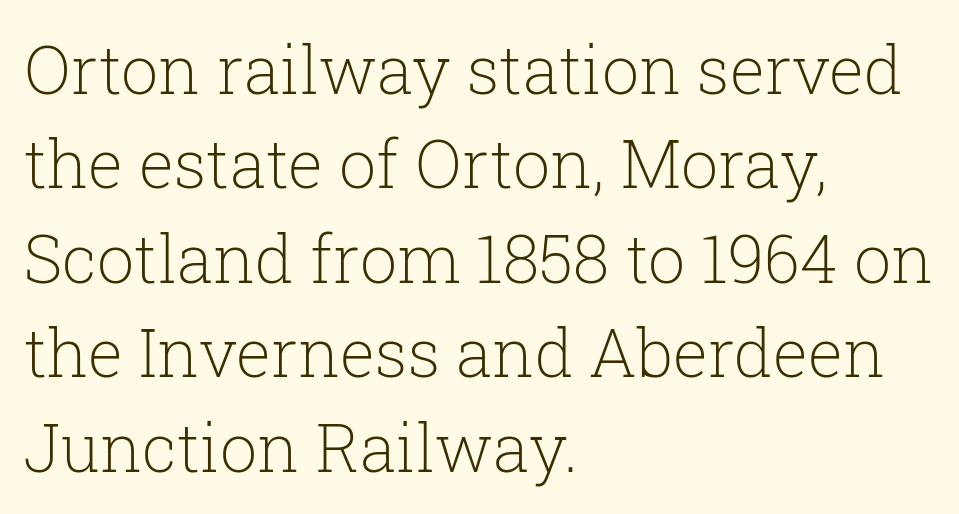
Here the glyphs are tracked normally, forming tight word shapes. Interline gaps are of average width in this sample. Every row of glyphs begins at an identical x-position on the left. Think of a printed novel: that variable character pitch is what you see here.
